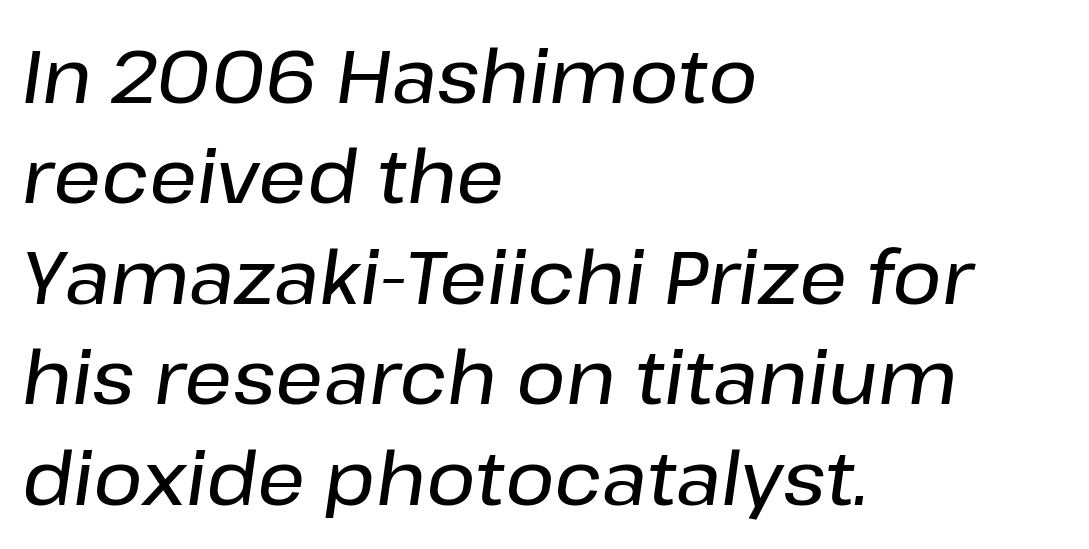
Varying glyph widths throughout — classic text-font behaviour. Rule under the text: the space is simply empty. Glyph-to-glyph distance matches everyday printed text. The ragged edge is on the right, which tells us the setting is flush left. It's the slanting kind of type.
